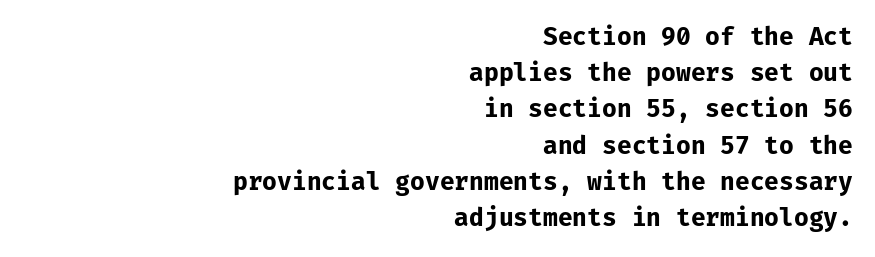
The image shows 24 px bold type, upright; set right-aligned, normal line spacing (1.51x), normal letter spacing, not underlined.
